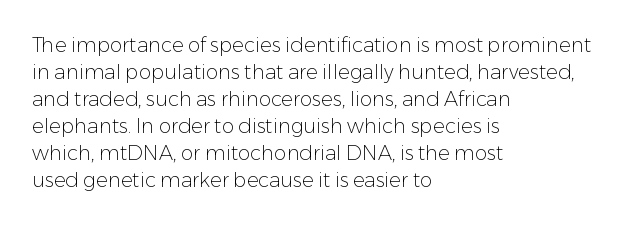
{"italic": "no", "bold": "no", "underline": "no", "align": "left", "line_spacing": "normal", "line_spacing_ratio": 1.35, "letter_spacing": "normal", "letter_spacing_em": 0.0, "glyph_px": 20}
